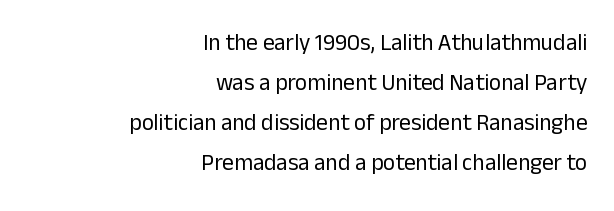
The image shows 23 px text type, upright; set right-aligned, line spacing 1.74x, normal letter spacing, not underlined.
